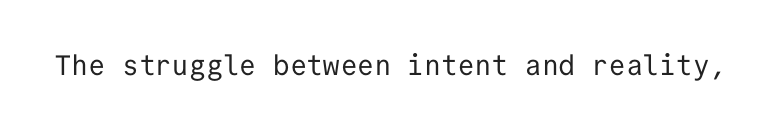
Underline: absent. These lines are rendered in a fixed-pitch font. Inter-character spacing is left at the font's built-in metrics. A light-to-regular cut is what we see here. Grotesque or geometric, the face here clearly has no serifs. Ascenders rise straight up at ninety degrees.
